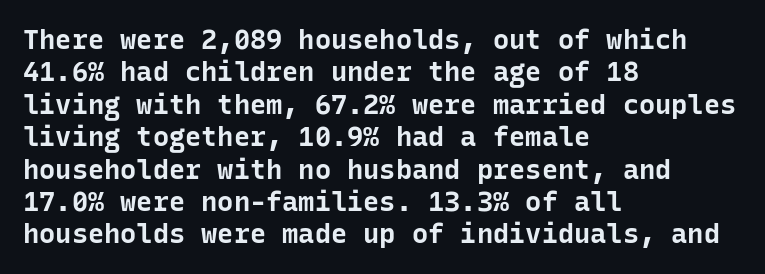
The space directly below the letters is spotless. Heavy-handed strokes throughout: this text is bold. If you drew a ruler down the left edge, every line would touch it. Italic: no, the glyphs are upright roman. Nobody touched the tracking dial on this one.
